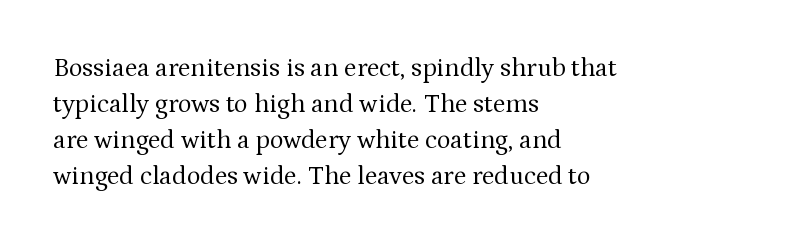
Q: Is the text bold? A: No.
Q: Is the text italic (slanted)? A: No, it is upright.
Q: Is the text underlined? A: No.
Q: How is the paragraph aligned? A: Left-aligned.
Q: Is the spacing between letters normal or unusually wide? A: Normal.
Q: Is the spacing between lines tight, normal or loose? A: Normal.
